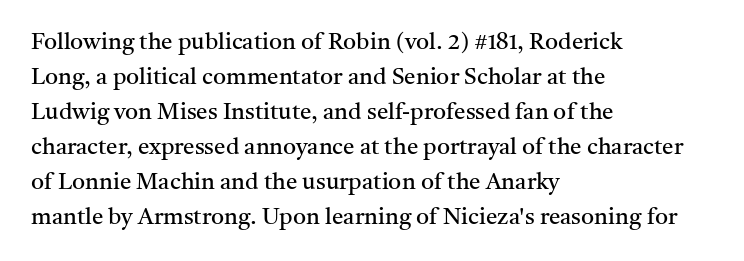
The image shows 23 px text type, upright; set left-aligned, normal line spacing (1.52x), normal letter spacing, not underlined.
